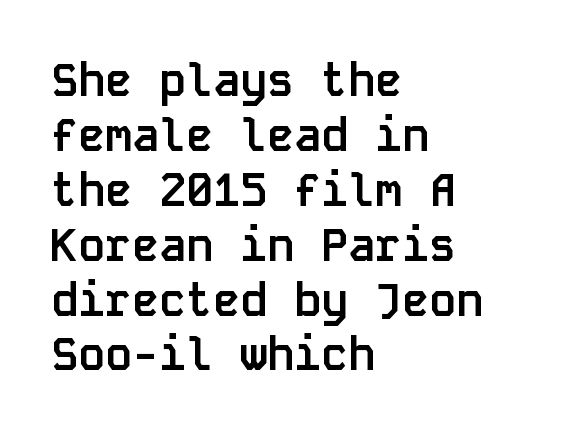
Q: Is the text bold? A: Yes.
Q: Is the text italic (slanted)? A: No, it is upright.
Q: Is the typeface a serif or a sans-serif typeface? A: Sans-serif.
Q: Is the text underlined? A: No.
Q: How is the paragraph aligned? A: Left-aligned.
Q: Is the spacing between letters normal or unusually wide? A: Normal.
Q: Width (condensed, normal, or wide)? A: Normal.
Q: Stroke contrast? A: Low.
Q: x-height? A: Large.
Q: Monospaced? A: Yes.
